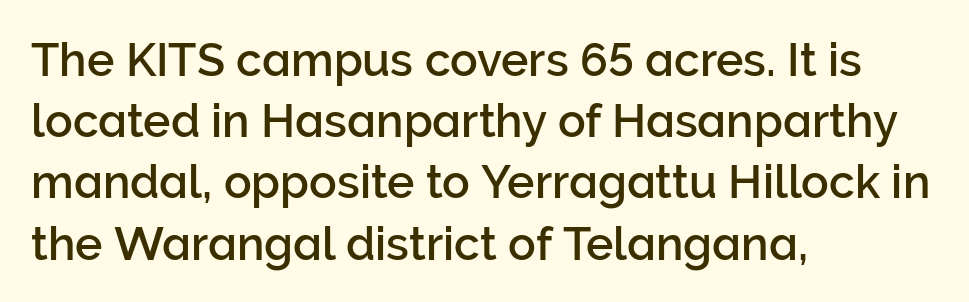
Whoever set this chose a conventional vertical rhythm. In CSS terms this would be text-align: left. Is this a sans? Yes — the strokes have no serifs. A typesetter would mark this as roman, not italic. Nobody touched the tracking dial on this one.
